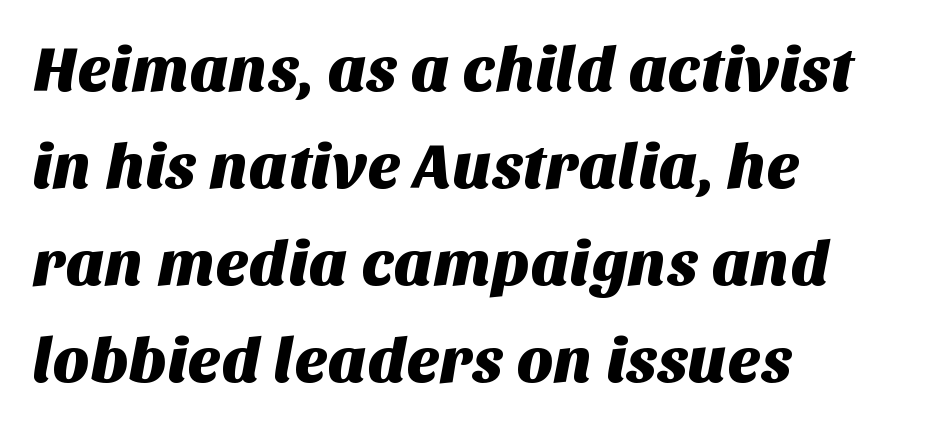
The letterforms sit shoulder to shoulder at normal distance. Underline: absent. The passage shown is typeset with a sans-serif family. Character widths vary here, with narrow letters taking less room than wide ones.
